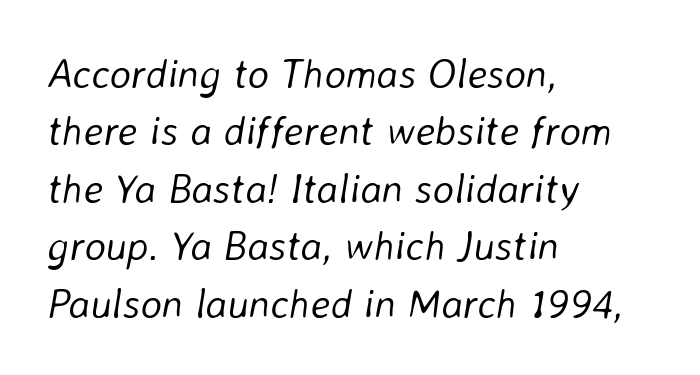
{"italic": "yes", "lean": "right", "slant_degrees": 8, "bold": "no", "weight": "light", "width": "normal", "stroke_contrast": "low", "x_height": "medium", "monospaced": "no", "underline": "no", "align": "left", "line_spacing": "normal", "line_spacing_ratio": 1.4, "letter_spacing": "normal", "letter_spacing_em": 0.0, "glyph_px": 41}
